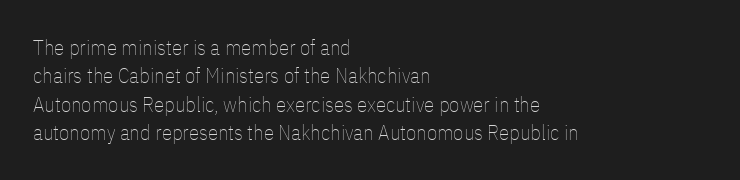
Q: Is the text bold? A: No.
Q: Is the text italic (slanted)? A: No, it is upright.
Q: Is the text underlined? A: No.
Q: How is the paragraph aligned? A: Left-aligned.
Q: Is the spacing between letters normal or unusually wide? A: Normal.
Q: Is the spacing between lines tight, normal or loose? A: Normal.
